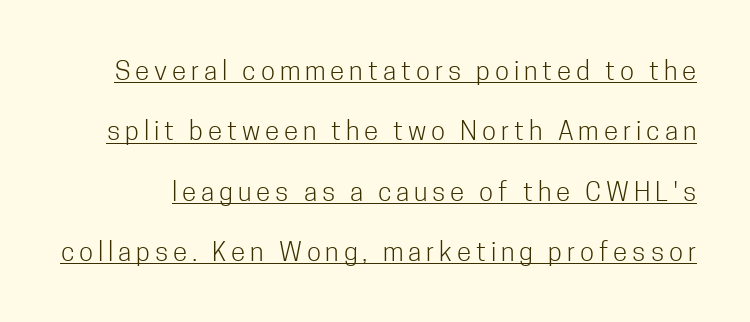
{"italic": "no", "bold": "no", "underline": "yes", "line_spacing": "loose", "line_spacing_ratio": 2.32, "glyph_px": 26}
